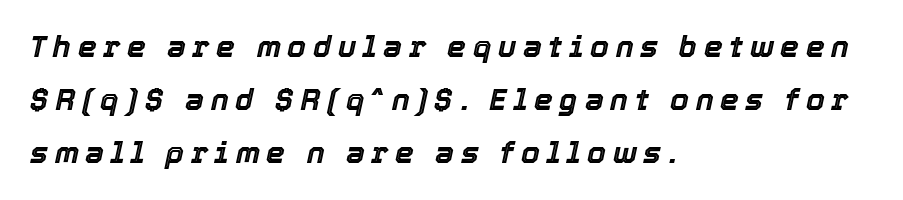
Q: Is the text italic (slanted)? A: Yes, it leans right by about 12 degrees.
Q: Is the text underlined? A: No.
Q: How is the paragraph aligned? A: Left-aligned.
Q: Is the spacing between letters normal or unusually wide? A: Unusually wide.
Q: Width (condensed, normal, or wide)? A: Normal.
Q: x-height? A: Medium.
Q: Monospaced? A: No.
